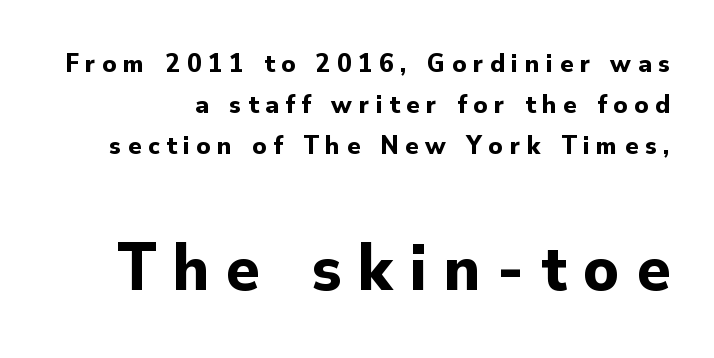
The image shows 68 px bold sans-serif type, upright; set normal line spacing (1.51x), unusually wide letter spacing (+0.25 em), not underlined; the second (bottom) block is 2.52x larger; low stroke contrast and a small x-height.
